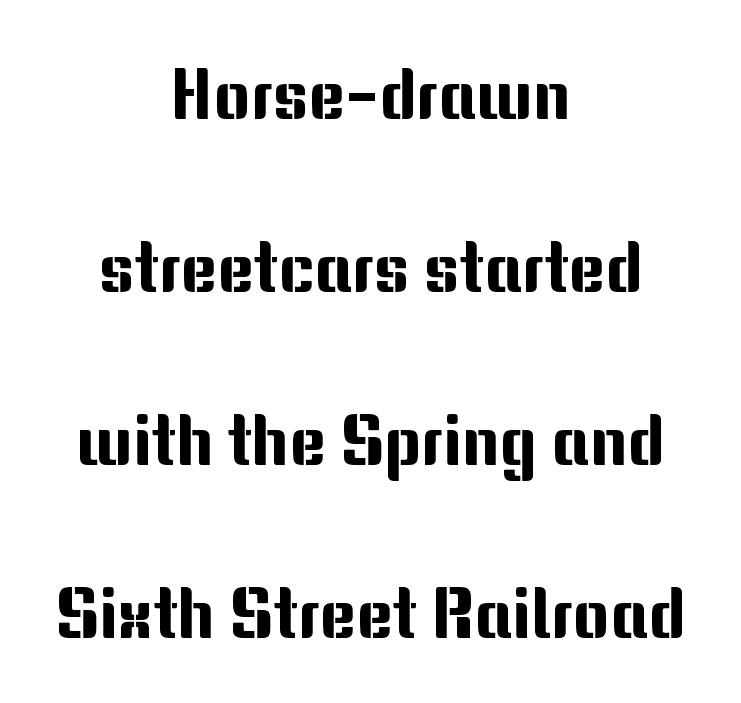
{"serif": "no", "italic": "no", "width": "normal", "stroke_contrast": "medium", "x_height": "medium", "monospaced": "no", "underline": "no", "align": "center", "line_spacing": "loose", "line_spacing_ratio": 2.47, "letter_spacing": "normal", "letter_spacing_em": 0.0, "glyph_px": 70}
